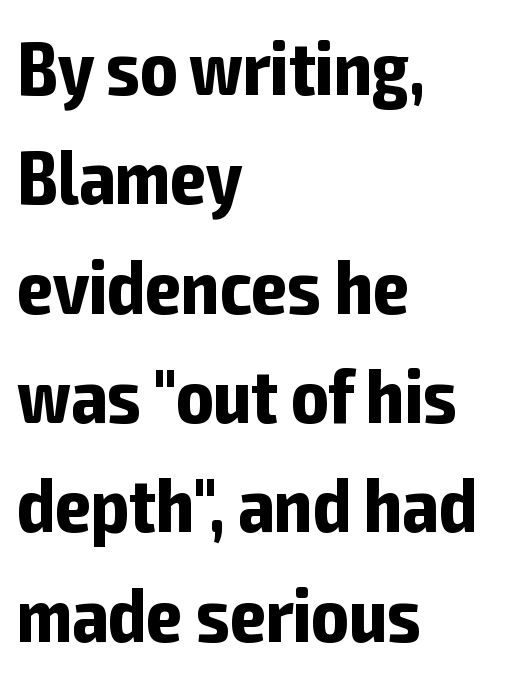
{"serif": "no", "italic": "no", "bold": "yes", "weight": "bold", "width": "condensed", "stroke_contrast": "low", "x_height": "medium", "monospaced": "no", "underline": "no", "align": "left", "line_spacing": "normal", "line_spacing_ratio": 1.42, "letter_spacing": "normal", "letter_spacing_em": 0.0, "glyph_px": 77}
